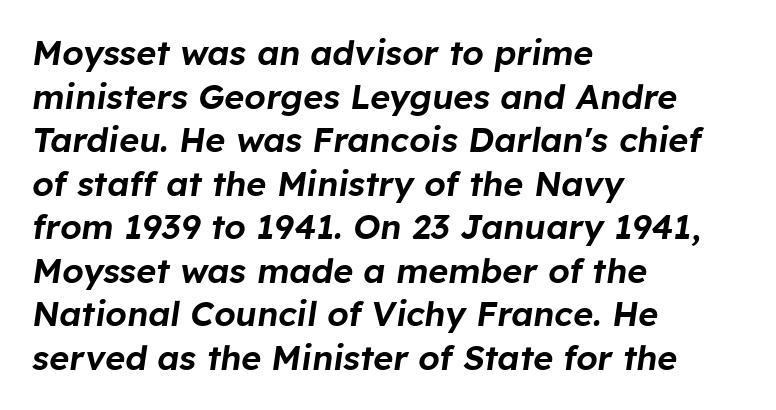
{"italic": "yes", "lean": "right", "slant_degrees": 8, "width": "normal", "stroke_contrast": "low", "x_height": "medium", "monospaced": "no", "underline": "no", "align": "left", "line_spacing": "normal", "line_spacing_ratio": 1.28, "letter_spacing": "normal", "letter_spacing_em": 0.0, "glyph_px": 34}
